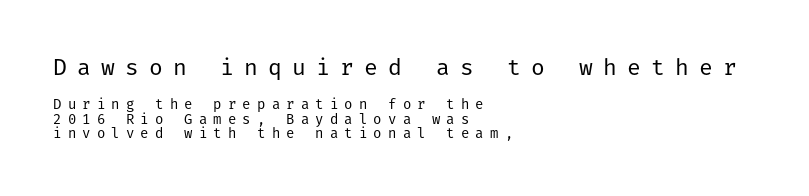
Does the leading feel generous? Not at all — it's pinched. Larger block? The one above; the one below is distinctly smaller. Reading down the block, your eye returns to a fixed left position each line. Loose tracking; the words dissolve into strings of separated letters. Check under the words: just untouched page. Does the lettering tilt? It doesn't — this is upright.
